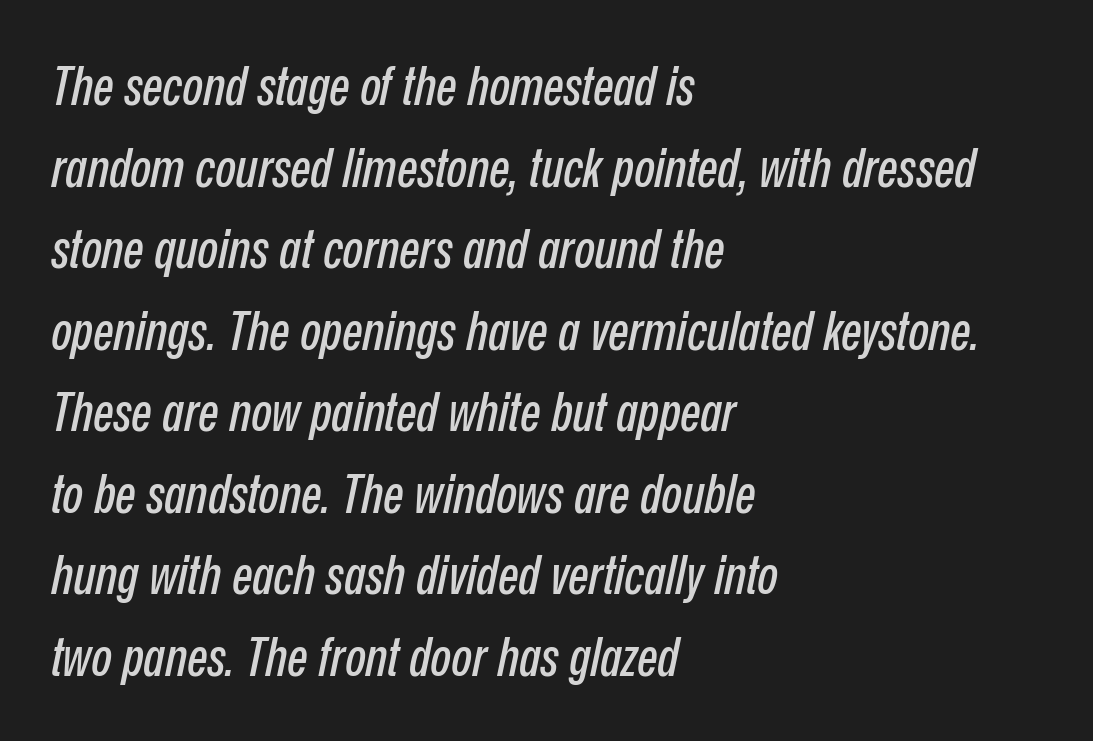
The image shows 54 px condensed type, italic (leaning right); set left-aligned, normal line spacing (1.51x), normal letter spacing, not underlined; low stroke contrast and a medium x-height.
